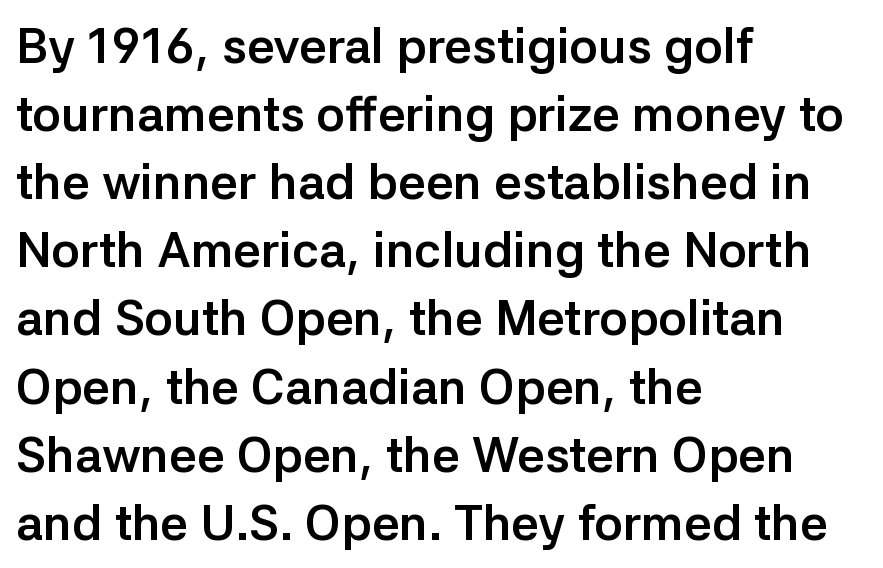
Q: Is the text bold? A: Yes.
Q: Is the text italic (slanted)? A: No, it is upright.
Q: Is the typeface a serif or a sans-serif typeface? A: Sans-serif.
Q: Is the text underlined? A: No.
Q: How is the paragraph aligned? A: Left-aligned.
Q: Is the spacing between letters normal or unusually wide? A: Normal.
Q: Is the spacing between lines tight, normal or loose? A: Normal.
Q: Width (condensed, normal, or wide)? A: Normal.
Q: Stroke contrast? A: Low.
Q: x-height? A: Medium.
Q: Monospaced? A: No.
